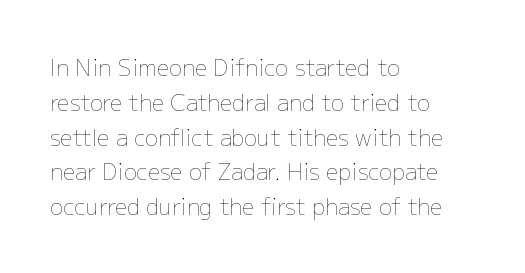
{"italic": "no", "bold": "no", "underline": "no", "align": "left", "line_spacing": "normal", "line_spacing_ratio": 1.58, "letter_spacing": "normal", "letter_spacing_em": 0.0, "glyph_px": 22}
